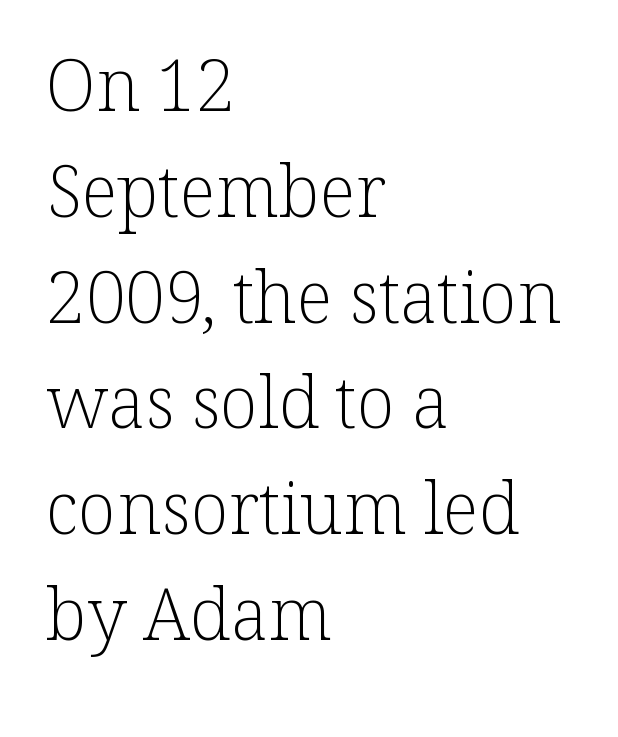
The image shows 71 px light serif type, upright; set left-aligned, normal line spacing (1.49x), normal letter spacing, not underlined; low stroke contrast and a medium x-height.
